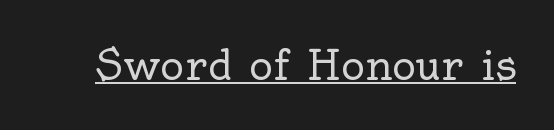
Q: Is the text bold? A: No.
Q: Is the text italic (slanted)? A: No, it is upright.
Q: Is the typeface a serif or a sans-serif typeface? A: Serif.
Q: Is the text underlined? A: Yes.
Q: Is the spacing between letters normal or unusually wide? A: Normal.
Q: Width (condensed, normal, or wide)? A: Normal.
Q: x-height? A: Small.
Q: Monospaced? A: No.
